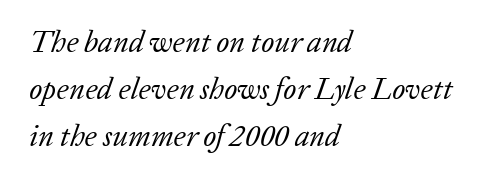
{"serif": "yes", "italic": "yes", "lean": "right", "slant_degrees": 20, "bold": "no", "weight": "regular", "width": "normal", "stroke_contrast": "low", "x_height": "medium", "monospaced": "no", "underline": "no", "align": "left", "line_spacing": "normal", "line_spacing_ratio": 1.57, "letter_spacing": "normal", "letter_spacing_em": 0.0, "glyph_px": 30}
